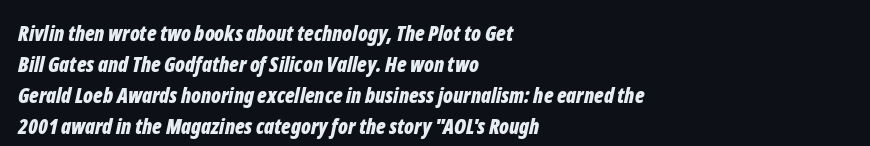
Left-aligned paragraph, ragged on the right. The line-height multiplier appears to be the usual default. There is no visible air inserted between adjacent glyphs. The passage shown leans; its letterforms are oblique. Thick stems and heavy bowls — unmistakably bold.
